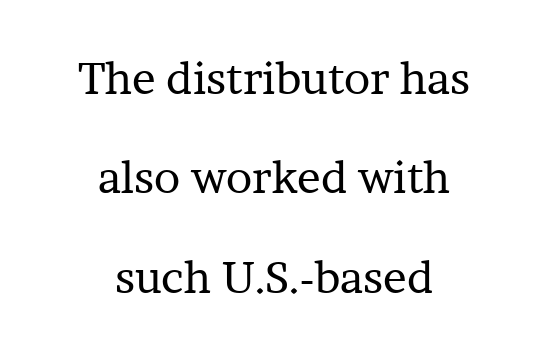
{"serif": "yes", "italic": "no", "bold": "no", "weight": "regular", "width": "normal", "stroke_contrast": "low", "x_height": "medium", "monospaced": "no", "underline": "no", "align": "center", "line_spacing": "loose", "line_spacing_ratio": 2.26, "letter_spacing": "normal", "letter_spacing_em": 0.0, "glyph_px": 44}
